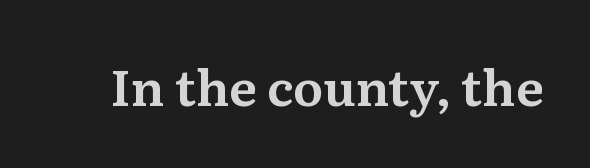
The passage shown is typed in a proportional face where columns would drift. How are the letters spaced? Ordinarily, with no added tracking. This sample uses a serif face. Every character sits straight up, as roman type does. Check the space under the baseline: it is left empty.
